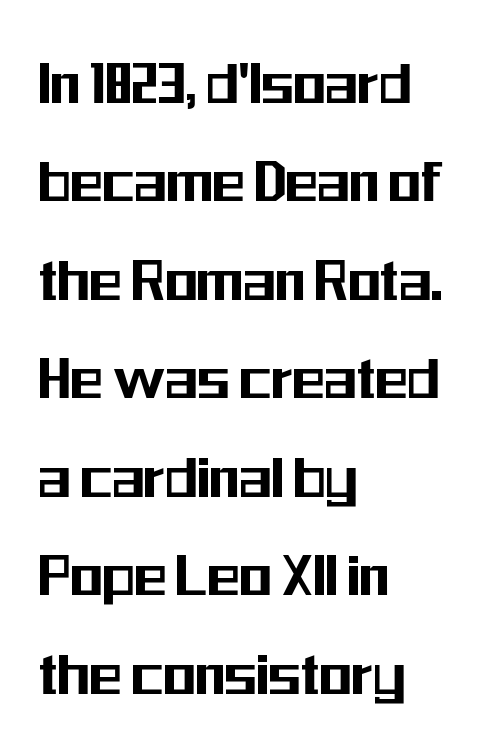
The image shows 67 px condensed sans-serif type, upright; set left-aligned, normal line spacing (1.47x), normal letter spacing, not underlined; medium stroke contrast and a medium x-height.
